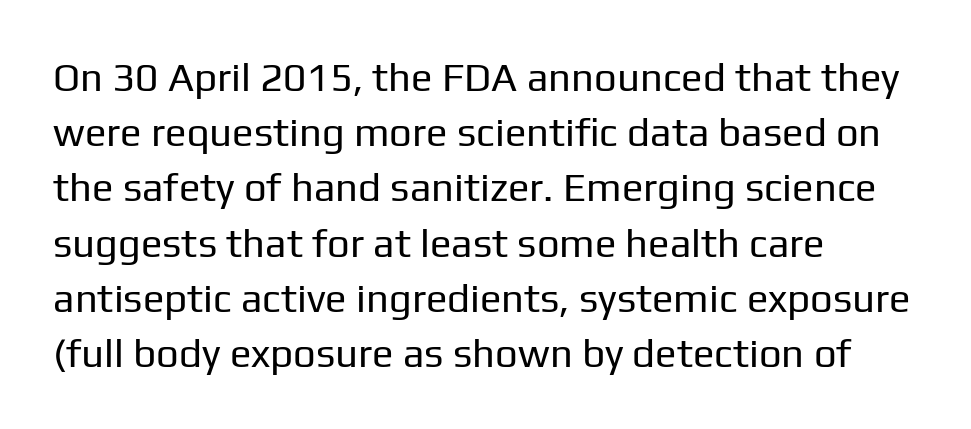
{"serif": "no", "italic": "no", "bold": "no", "weight": "regular", "width": "normal", "stroke_contrast": "low", "x_height": "medium", "monospaced": "no", "underline": "no", "align": "left", "line_spacing": "normal", "line_spacing_ratio": 1.38, "letter_spacing": "normal", "letter_spacing_em": 0.0, "glyph_px": 40}
